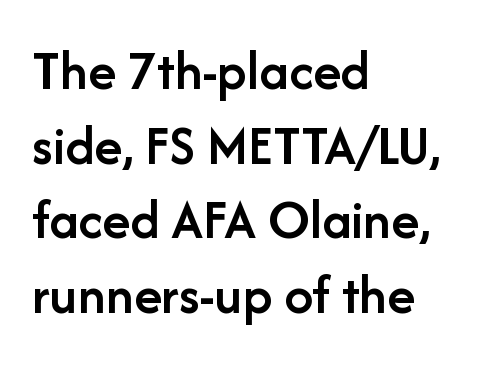
The image shows 57 px semibold sans-serif type, upright; set left-aligned, normal line spacing (1.31x), normal letter spacing, not underlined; low stroke contrast and a medium x-height.
